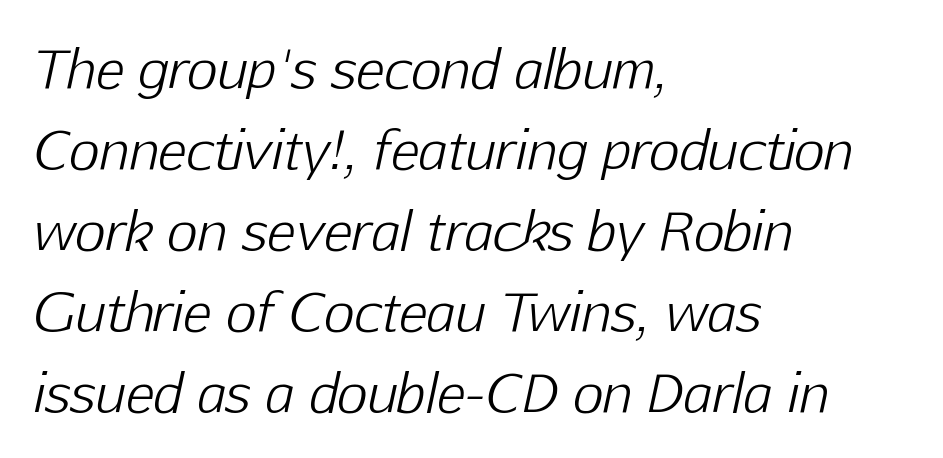
{"italic": "yes", "lean": "right", "slant_degrees": 12, "bold": "no", "weight": "light", "width": "normal", "stroke_contrast": "low", "x_height": "medium", "monospaced": "no", "underline": "no", "align": "left", "line_spacing": "normal", "line_spacing_ratio": 1.53, "letter_spacing": "normal", "letter_spacing_em": 0.0, "glyph_px": 53}
